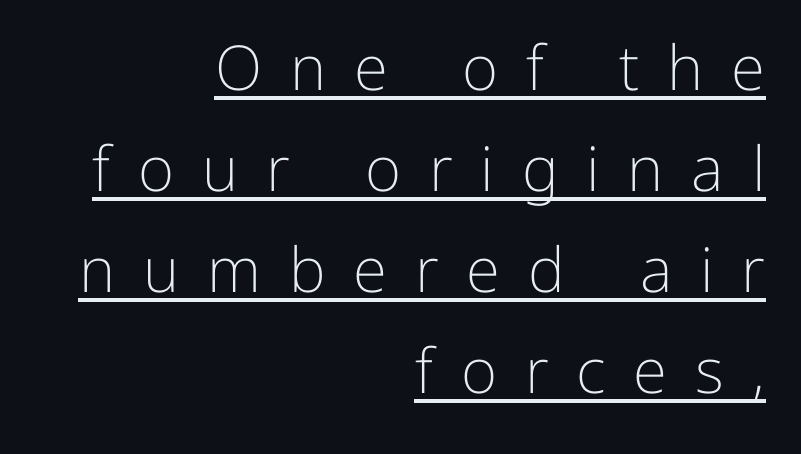
Q: Is the text bold? A: No.
Q: Is the text italic (slanted)? A: No, it is upright.
Q: Is the typeface a serif or a sans-serif typeface? A: Sans-serif.
Q: Is the text underlined? A: Yes.
Q: How is the paragraph aligned? A: Right-aligned.
Q: Is the spacing between letters normal or unusually wide? A: Unusually wide.
Q: Is the spacing between lines tight, normal or loose? A: Normal.
Q: Width (condensed, normal, or wide)? A: Normal.
Q: Stroke contrast? A: Low.
Q: x-height? A: Medium.
Q: Monospaced? A: No.
